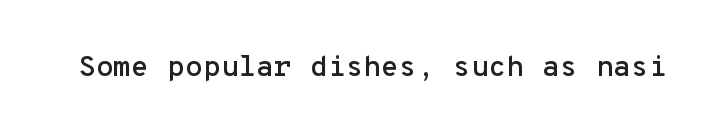
{"serif": "no", "italic": "no", "width": "normal", "stroke_contrast": "low", "x_height": "medium", "monospaced": "yes", "underline": "no", "letter_spacing": "normal", "letter_spacing_em": 0.0, "glyph_px": 29}
